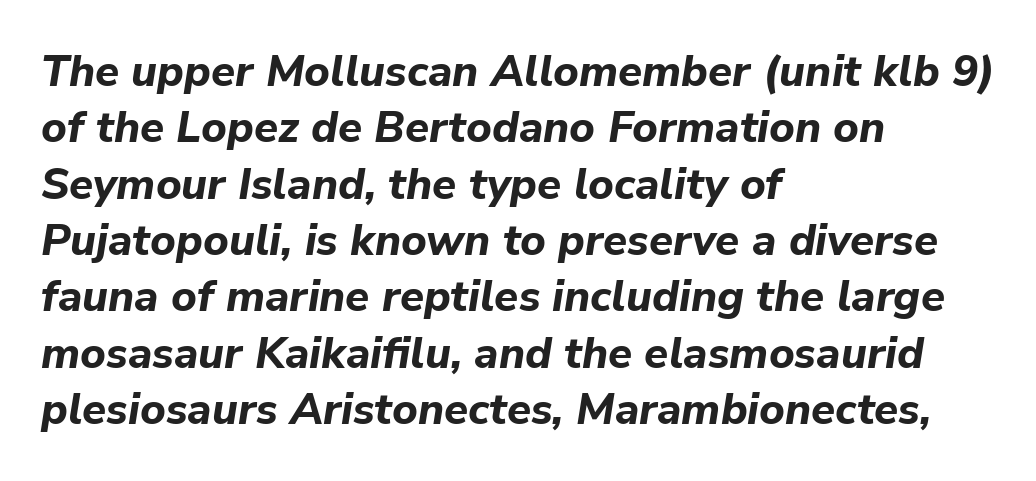
Q: Is the text bold? A: Yes.
Q: Is the text italic (slanted)? A: Yes, it leans right by about 9 degrees.
Q: Is the text underlined? A: No.
Q: How is the paragraph aligned? A: Left-aligned.
Q: Is the spacing between letters normal or unusually wide? A: Normal.
Q: Is the spacing between lines tight, normal or loose? A: Normal.
Q: Width (condensed, normal, or wide)? A: Normal.
Q: Stroke contrast? A: Low.
Q: x-height? A: Medium.
Q: Monospaced? A: No.
